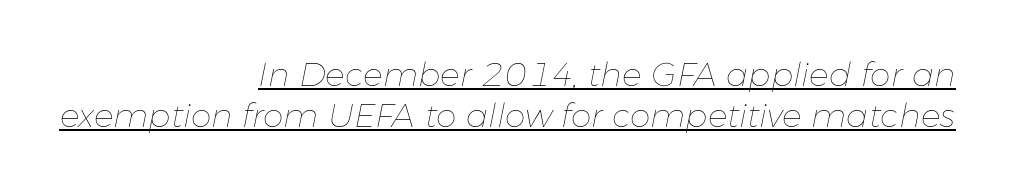
Q: Is the text bold? A: No.
Q: Is the text italic (slanted)? A: Yes, it leans right by about 11 degrees.
Q: Is the text underlined? A: Yes.
Q: How is the paragraph aligned? A: Right-aligned.
Q: Is the spacing between letters normal or unusually wide? A: Normal.
Q: Is the spacing between lines tight, normal or loose? A: Normal.
Q: Width (condensed, normal, or wide)? A: Normal.
Q: Stroke contrast? A: Low.
Q: x-height? A: Medium.
Q: Monospaced? A: No.
